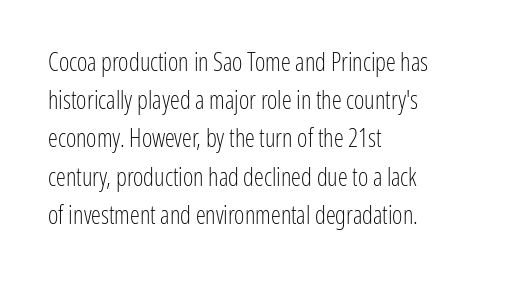
{"italic": "no", "bold": "no", "underline": "no", "align": "left", "line_spacing": "normal", "line_spacing_ratio": 1.53, "letter_spacing": "normal", "letter_spacing_em": 0.0, "glyph_px": 25}
